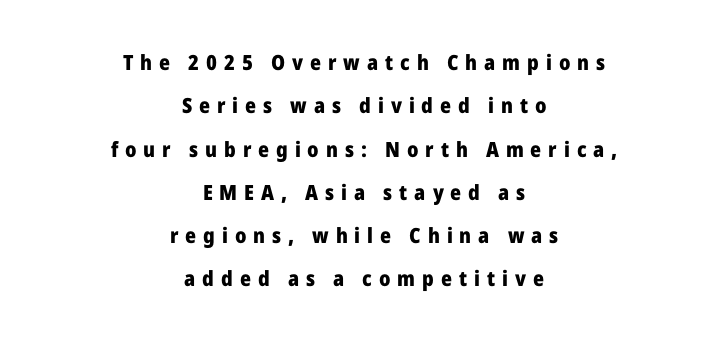
The image shows 21 px bold type, upright; set centered, loose line spacing (2.06x), unusually wide letter spacing (+0.33 em), not underlined.
